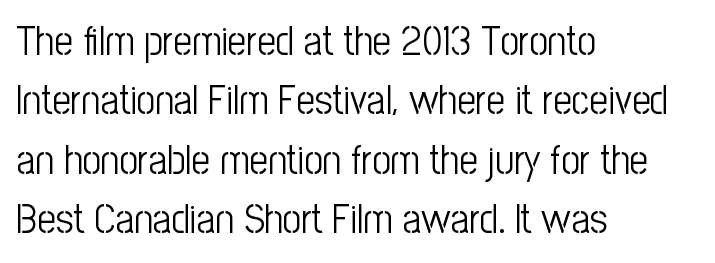
Q: Is the text bold? A: No.
Q: Is the text italic (slanted)? A: No, it is upright.
Q: Is the typeface a serif or a sans-serif typeface? A: Sans-serif.
Q: Is the text underlined? A: No.
Q: How is the paragraph aligned? A: Left-aligned.
Q: Is the spacing between letters normal or unusually wide? A: Normal.
Q: Is the spacing between lines tight, normal or loose? A: Normal.
Q: Width (condensed, normal, or wide)? A: Condensed.
Q: Stroke contrast? A: Low.
Q: x-height? A: Medium.
Q: Monospaced? A: No.
